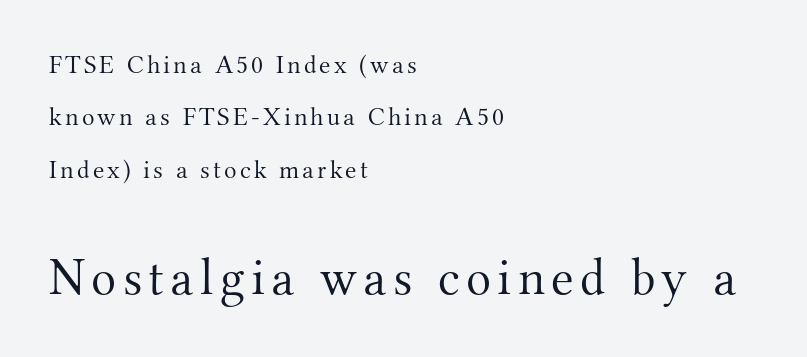
Q: Is the text bold? A: No.
Q: Is the text italic (slanted)? A: No, it is upright.
Q: Is the typeface a serif or a sans-serif typeface? A: Serif.
Q: Is the text underlined? A: No.
Q: How is the paragraph aligned? A: Left-aligned.
Q: Is the spacing between lines tight, normal or loose? A: Loose.
Q: Which block of text is set in a larger size, the first (top) or the second (bottom)? A: The second (bottom) one.
Q: Width (condensed, normal, or wide)? A: Normal.
Q: Stroke contrast? A: Medium.
Q: x-height? A: Small.
Q: Monospaced? A: No.
